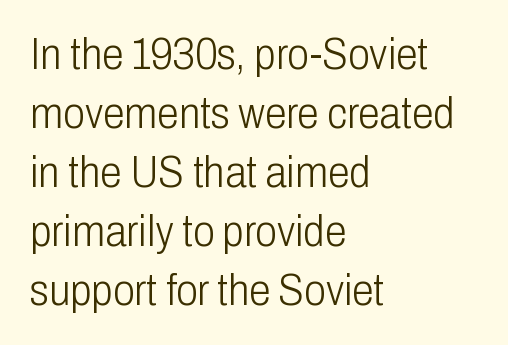
These lines are set flush left with a ragged right edge. The letters carry no serifs — their stems end cleanly without finishing strokes. Here the designer chose a conventional face with non-uniform glyph widths. Characters remain perfectly vertical along every line.
